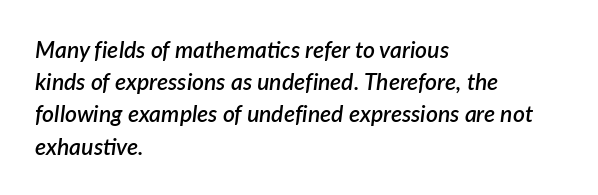
{"italic": "yes", "lean": "right", "slant_degrees": 7, "bold": "semi", "underline": "no", "align": "left", "line_spacing": "normal", "line_spacing_ratio": 1.4, "letter_spacing": "normal", "letter_spacing_em": 0.0, "glyph_px": 23}
